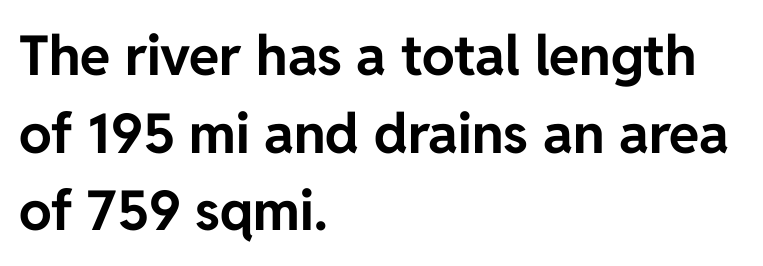
Q: Is the text bold? A: Yes.
Q: Is the text italic (slanted)? A: No, it is upright.
Q: Is the typeface a serif or a sans-serif typeface? A: Sans-serif.
Q: Is the text underlined? A: No.
Q: How is the paragraph aligned? A: Left-aligned.
Q: Is the spacing between letters normal or unusually wide? A: Normal.
Q: Is the spacing between lines tight, normal or loose? A: Normal.
Q: Width (condensed, normal, or wide)? A: Normal.
Q: Stroke contrast? A: Low.
Q: x-height? A: Medium.
Q: Monospaced? A: No.
